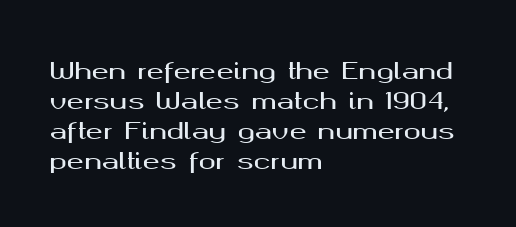
{"italic": "no", "underline": "no", "align": "left", "line_spacing": "normal", "line_spacing_ratio": 1.31, "letter_spacing": "normal", "letter_spacing_em": 0.0, "glyph_px": 23}
